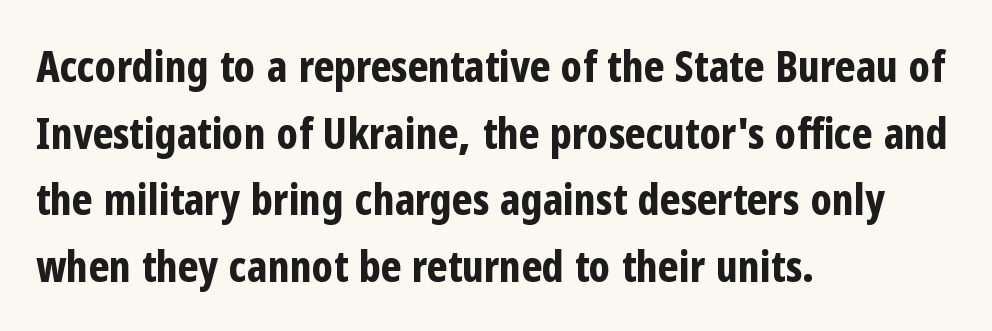
{"serif": "no", "italic": "no", "bold": "yes", "weight": "bold", "width": "condensed", "stroke_contrast": "low", "x_height": "medium", "monospaced": "no", "underline": "no", "align": "left", "line_spacing": "normal", "line_spacing_ratio": 1.55, "letter_spacing": "normal", "letter_spacing_em": 0.0, "glyph_px": 43}
